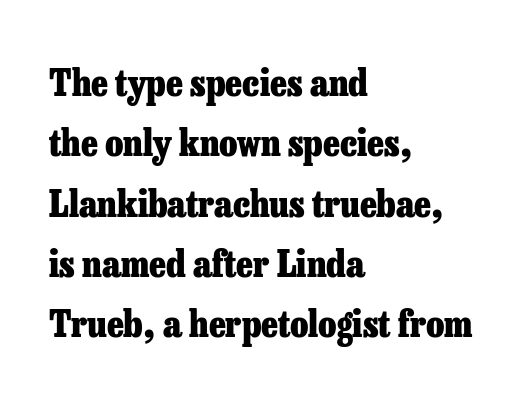
{"serif": "yes", "italic": "no", "bold": "yes", "weight": "heavy", "width": "normal", "stroke_contrast": "low", "x_height": "medium", "monospaced": "no", "underline": "no", "align": "left", "line_spacing": "normal", "line_spacing_ratio": 1.63, "letter_spacing": "normal", "letter_spacing_em": 0.0, "glyph_px": 37}
